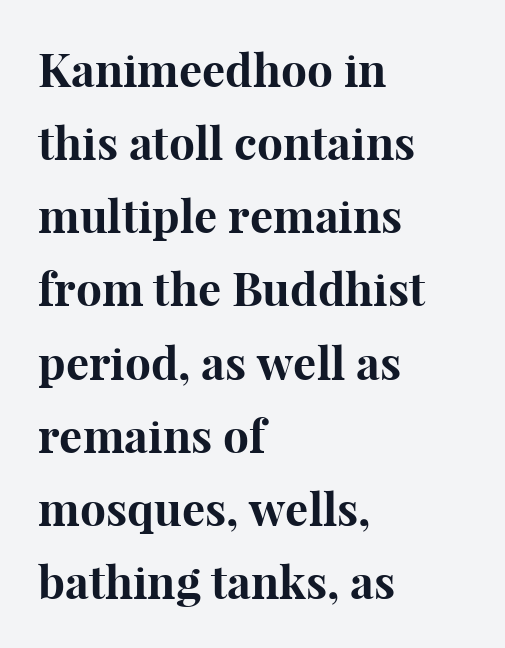
Tracking here is standard; glyphs follow each other at the usual distance. In terms of posture, this sample is upright. The lines sit at an ordinary, default distance from one another. Beneath every word, the page is bare. The passage is arranged the way most books set body copy — flush left.
